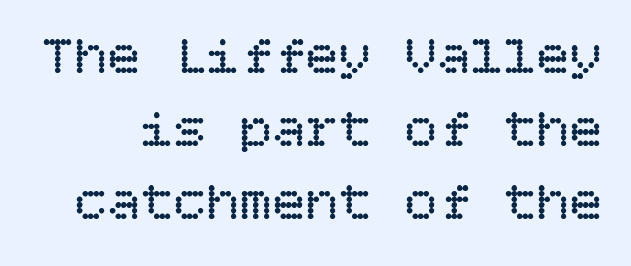
Weight: regular or lighter. Plain, unruled lines of type. Interline gaps are of average width in this sample. Nope, not italic — everything's standing straight. Nothing unusual about the tracking: characters are spaced as the font intends.
